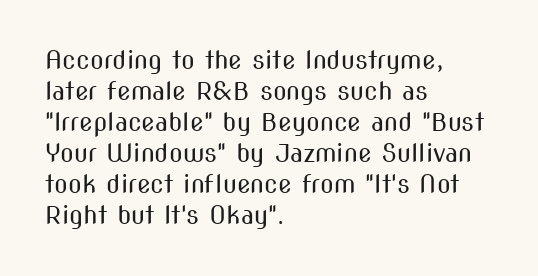
A light-to-regular cut is what we see here. Clear beneath every line of the passage. Vertical strokes here are truly vertical. The passage shown has conventional tracking throughout. Leftover space on each line is placed entirely after the last word.
